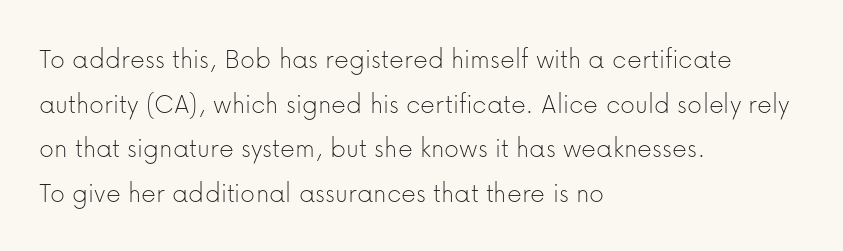
The image shows 29 px thin sans-serif type, upright; set left-aligned, normal line spacing (1.54x), normal letter spacing, not underlined; low stroke contrast and a medium x-height.
